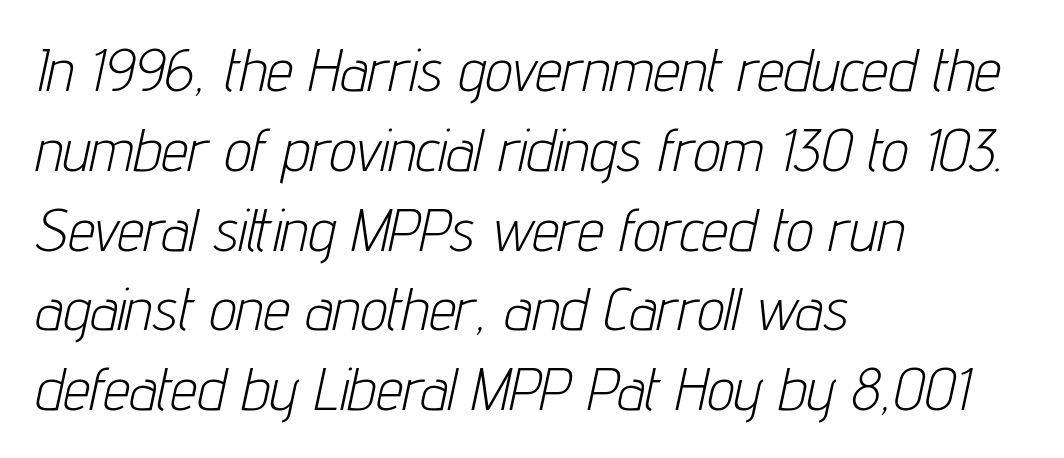
This rendering uses left alignment, leaving the right contour irregular. The space between consecutive lines is moderate. No heavy texture on the line: the type isn't bold. Think of a printed novel: that variable character pitch is what you see here.
